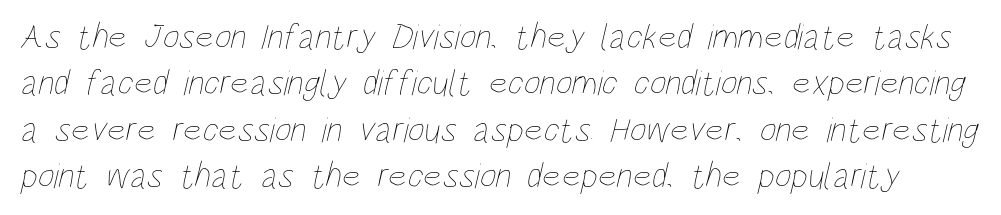
The passage shown has conventional tracking throughout. The block of text has a typical density, with ordinary space between rows. Each letter keeps its own natural width here, so spacing adapts to shape. Counters stay open thanks to moderate or lighter strokes.
